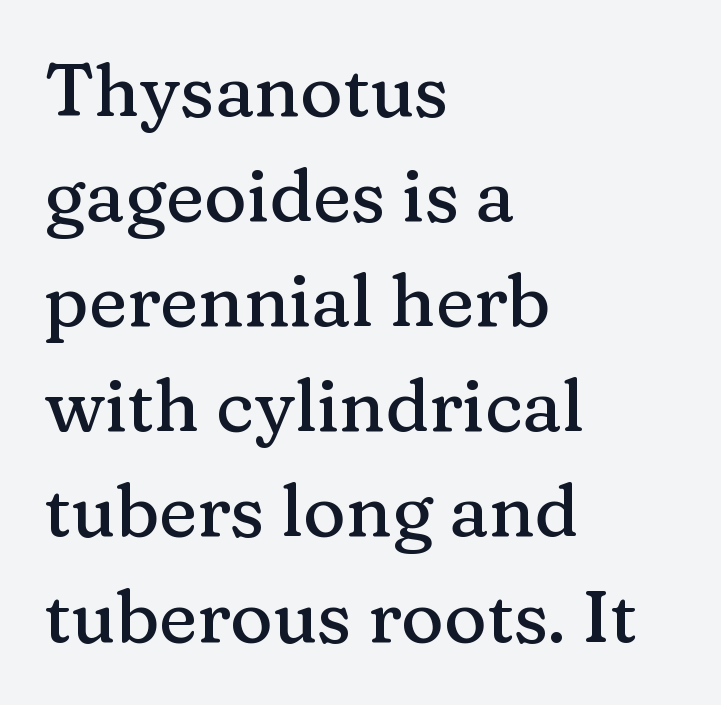
Tall strokes in this sample are plumb rather than angled. Letters rest on an invisible, unmarked baseline. The face used here is proportionally spaced, like ordinary book or web type. The letters carry serifs — small finishing strokes at the ends of their stems.
